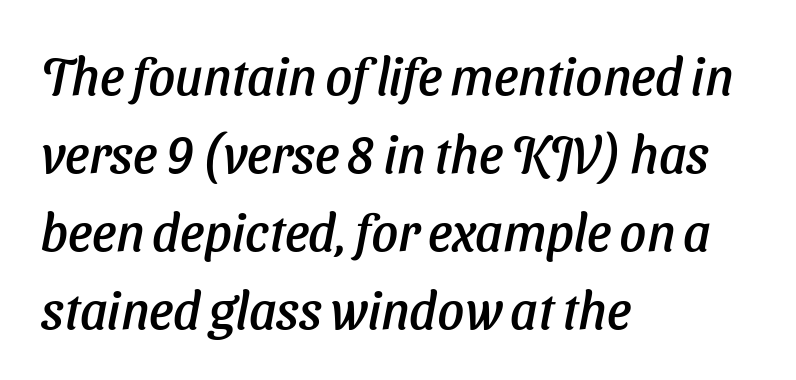
The image shows 52 px text type, italic (leaning right); set left-aligned, normal line spacing (1.5x), normal letter spacing, not underlined; low stroke contrast and a medium x-height.
